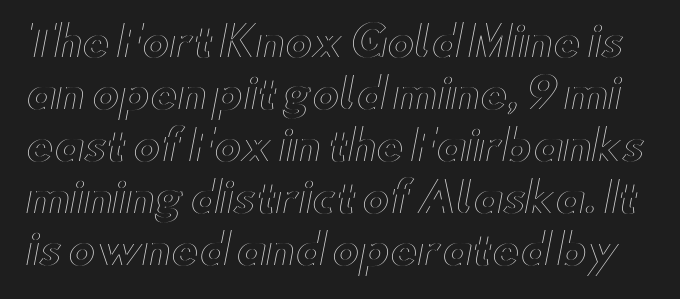
Is the letter spacing exaggerated? No — it looks like the ordinary default. Rows of type keep a routine distance in the vertical direction. Only glyphs here, with clear space below each row. A typesetter would call this proportional, since set widths differ per character.
